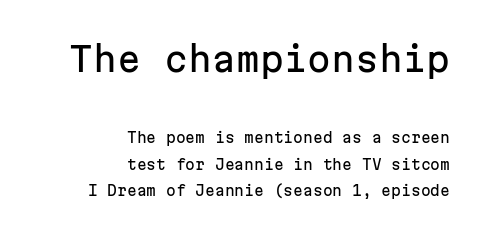
The image shows 34 px sans-serif type, upright, monospaced; set right-aligned, line spacing 1.89x, normal letter spacing, not underlined; the first (top) block is 2.43x larger; low stroke contrast and a medium x-height.
